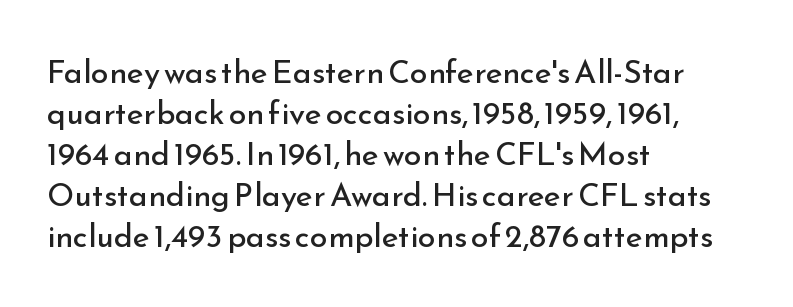
Observe the ordinary spacing: letters are neighbours, not strangers. Honestly, the row spacing looks completely unremarkable. Heaviness? Minimal to ordinary, like unemphasized prose. The typeface chosen for these lines omits serifs. The passage shown is typed in a proportional face where columns would drift. Left-aligned paragraph, ragged on the right.
